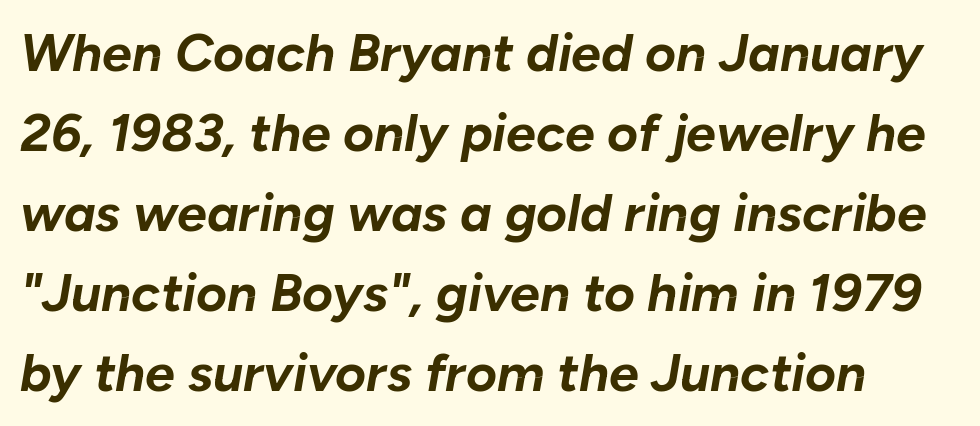
{"italic": "yes", "lean": "right", "slant_degrees": 10, "bold": "yes", "weight": "bold", "width": "normal", "stroke_contrast": "low", "x_height": "medium", "monospaced": "no", "underline": "no", "line_spacing": "normal", "line_spacing_ratio": 1.51, "letter_spacing": "normal", "letter_spacing_em": 0.0, "glyph_px": 53}
